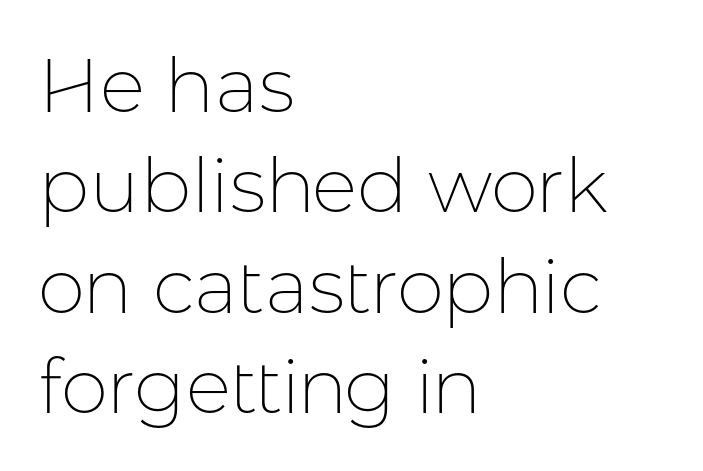
The image shows 76 px thin sans-serif type, upright; set left-aligned, normal line spacing (1.32x), normal letter spacing, not underlined; low stroke contrast and a medium x-height.
